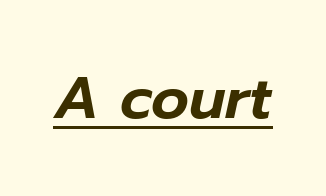
{"italic": "yes", "lean": "right", "slant_degrees": 12, "width": "normal", "stroke_contrast": "low", "x_height": "medium", "monospaced": "no", "underline": "yes", "letter_spacing": "normal", "letter_spacing_em": 0.0, "glyph_px": 59}
